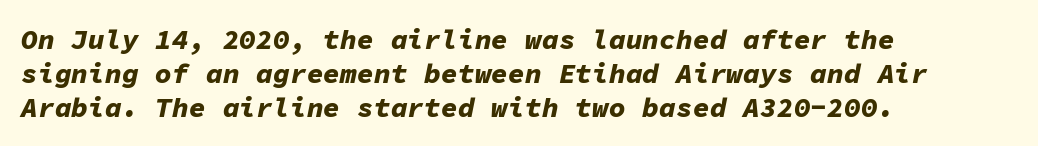
Q: Is the text bold? A: Yes.
Q: Is the text italic (slanted)? A: Yes, it leans right by about 11 degrees.
Q: Is the text underlined? A: No.
Q: How is the paragraph aligned? A: Left-aligned.
Q: Is the spacing between letters normal or unusually wide? A: Normal.
Q: Width (condensed, normal, or wide)? A: Normal.
Q: Stroke contrast? A: Low.
Q: x-height? A: Medium.
Q: Monospaced? A: Yes.
